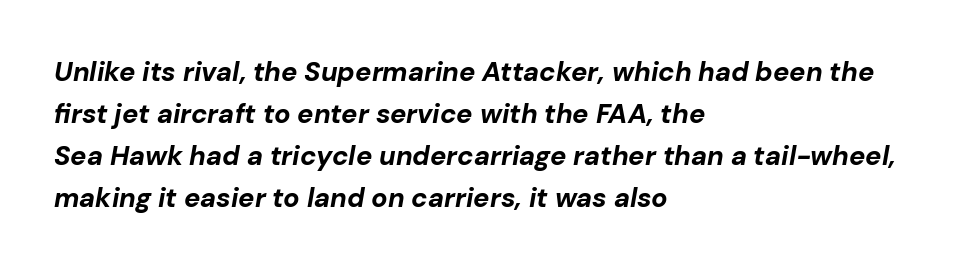
{"italic": "yes", "lean": "right", "slant_degrees": 10, "bold": "yes", "underline": "no", "align": "left", "line_spacing": "normal", "line_spacing_ratio": 1.56, "letter_spacing": "normal", "letter_spacing_em": 0.0, "glyph_px": 27}
